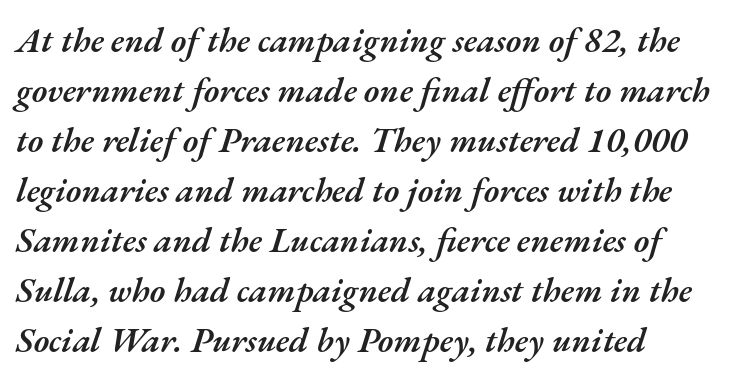
{"italic": "yes", "lean": "right", "slant_degrees": 17, "bold": "semi", "weight": "semibold", "width": "normal", "stroke_contrast": "medium", "x_height": "small", "monospaced": "no", "underline": "no", "align": "left", "line_spacing": "normal", "line_spacing_ratio": 1.43, "letter_spacing": "normal", "letter_spacing_em": 0.0, "glyph_px": 35}
